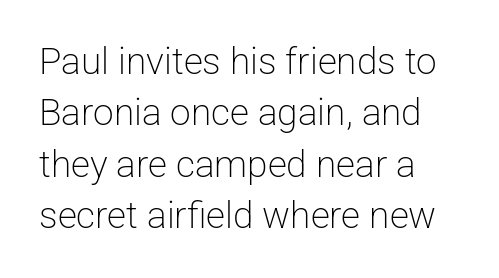
The image shows 37 px light sans-serif type, upright; set left-aligned, normal line spacing (1.39x), normal letter spacing, not underlined; low stroke contrast and a medium x-height.
